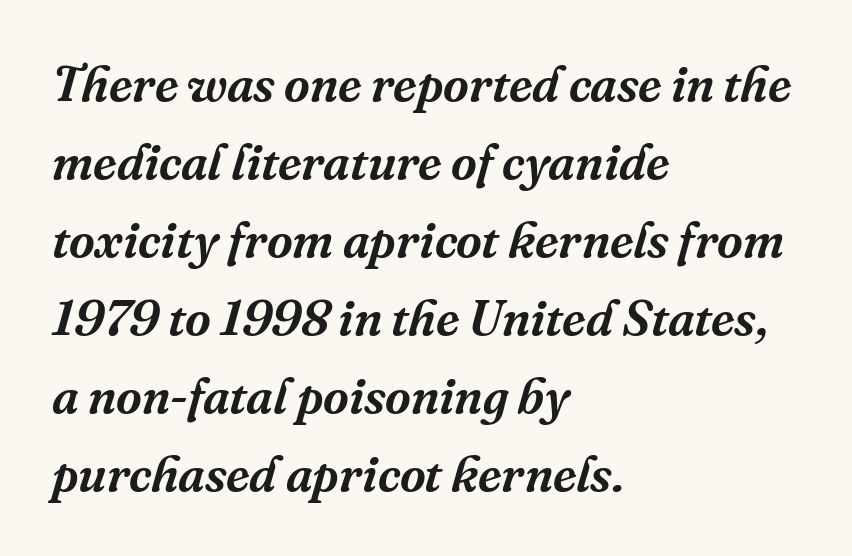
Q: Is the text italic (slanted)? A: Yes, it leans right by about 16 degrees.
Q: Is the typeface a serif or a sans-serif typeface? A: Serif.
Q: Is the text underlined? A: No.
Q: How is the paragraph aligned? A: Left-aligned.
Q: Is the spacing between letters normal or unusually wide? A: Normal.
Q: Is the spacing between lines tight, normal or loose? A: Normal.
Q: Width (condensed, normal, or wide)? A: Normal.
Q: Stroke contrast? A: Medium.
Q: x-height? A: Medium.
Q: Monospaced? A: No.
